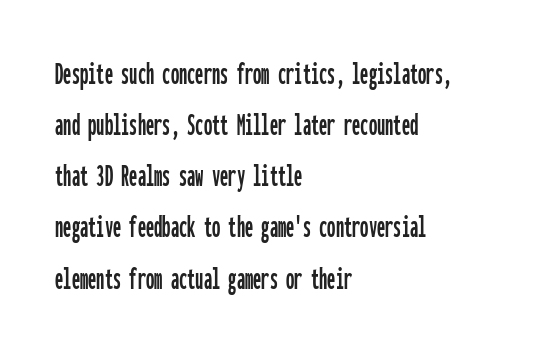
Q: Is the text italic (slanted)? A: No, it is upright.
Q: Is the typeface a serif or a sans-serif typeface? A: Sans-serif.
Q: Is the text underlined? A: No.
Q: How is the paragraph aligned? A: Left-aligned.
Q: Is the spacing between letters normal or unusually wide? A: Normal.
Q: Is the spacing between lines tight, normal or loose? A: Normal.
Q: Width (condensed, normal, or wide)? A: Condensed.
Q: Stroke contrast? A: Low.
Q: x-height? A: Medium.
Q: Monospaced? A: Yes.
